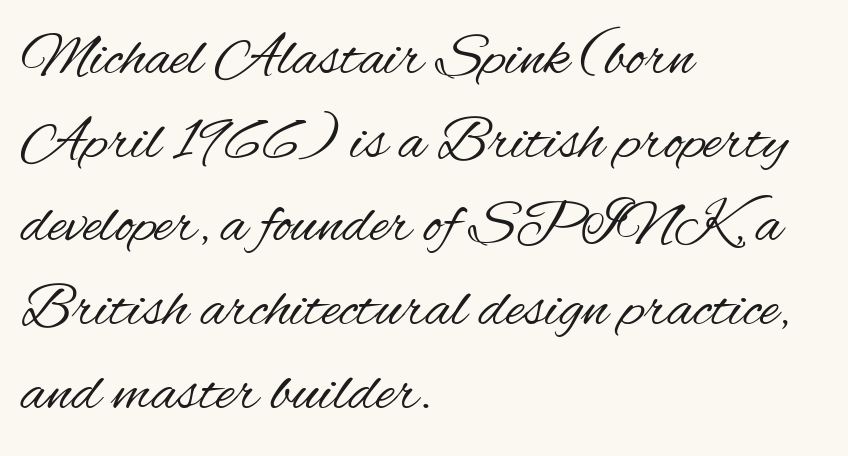
{"serif": "no", "bold": "no", "weight": "regular", "width": "condensed", "stroke_contrast": "medium", "x_height": "small", "monospaced": "no", "underline": "no", "align": "left", "line_spacing": "normal", "line_spacing_ratio": 1.35, "letter_spacing": "normal", "letter_spacing_em": 0.0, "glyph_px": 62}
